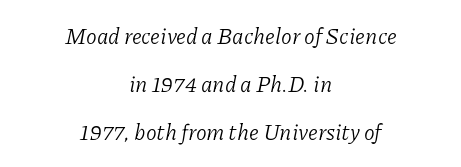
{"italic": "yes", "lean": "right", "slant_degrees": 11, "bold": "no", "underline": "no", "align": "center", "line_spacing": "loose", "line_spacing_ratio": 2.19, "letter_spacing": "normal", "letter_spacing_em": 0.0, "glyph_px": 22}
